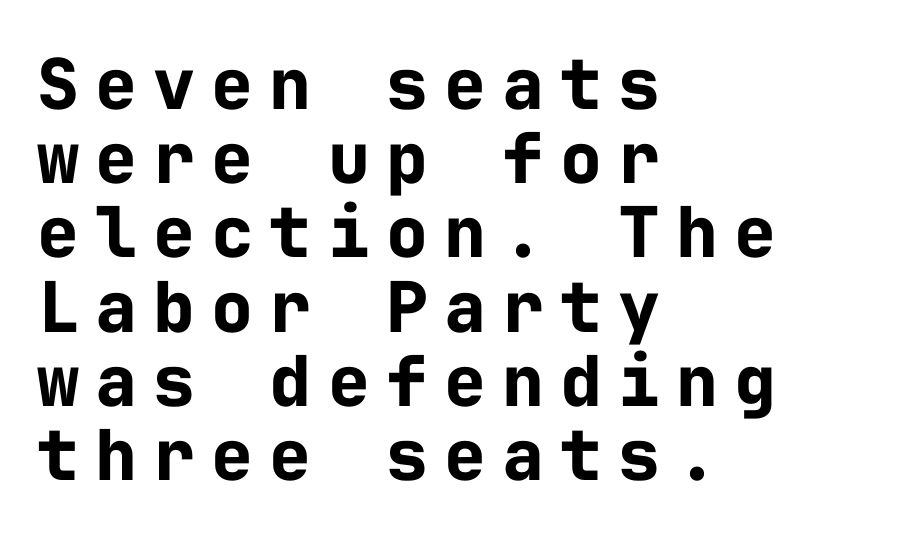
The image shows 70 px bold sans-serif type, upright, monospaced; set left-aligned, tight line spacing (1.06x), unusually wide letter spacing (+0.23 em), not underlined; low stroke contrast and a medium x-height.
